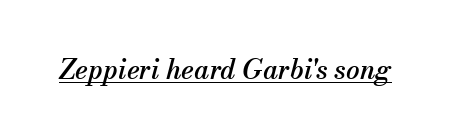
{"italic": "yes", "lean": "right", "slant_degrees": 13, "underline": "yes", "letter_spacing": "normal", "letter_spacing_em": 0.0, "glyph_px": 27}
